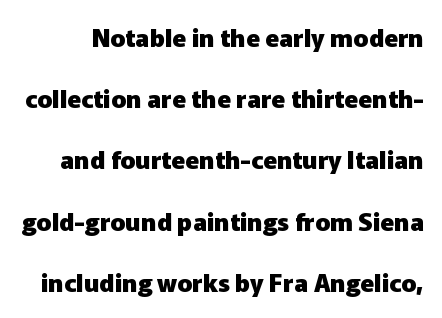
The image shows 25 px bold type, upright; set loose line spacing (2.45x), normal letter spacing, not underlined.
